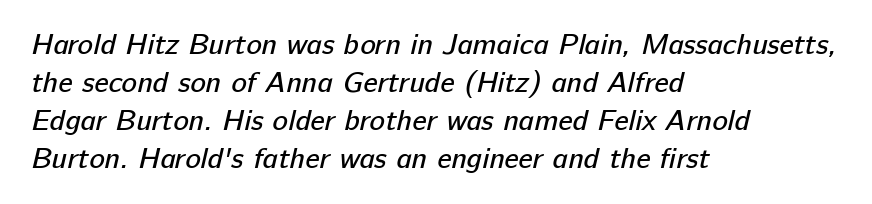
{"serif": "no", "bold": "no", "weight": "regular", "width": "normal", "stroke_contrast": "low", "x_height": "medium", "monospaced": "no", "underline": "no", "align": "left", "line_spacing": "normal", "line_spacing_ratio": 1.31, "letter_spacing": "normal", "letter_spacing_em": 0.0, "glyph_px": 29}
